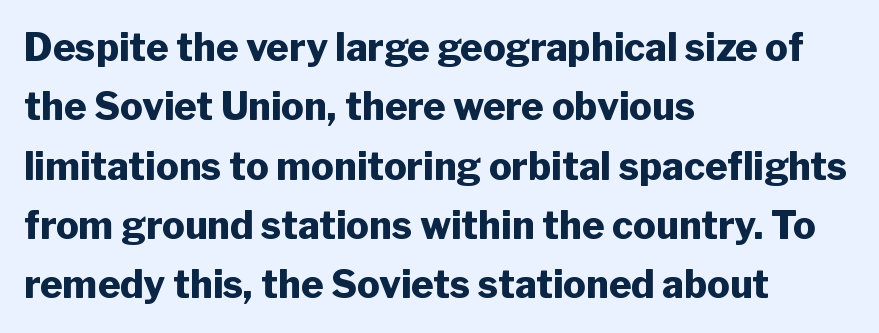
{"serif": "no", "italic": "no", "bold": "yes", "weight": "heavy", "width": "normal", "stroke_contrast": "low", "x_height": "medium", "monospaced": "no", "underline": "no", "align": "left", "line_spacing": "normal", "line_spacing_ratio": 1.56, "letter_spacing": "normal", "letter_spacing_em": 0.0, "glyph_px": 38}
